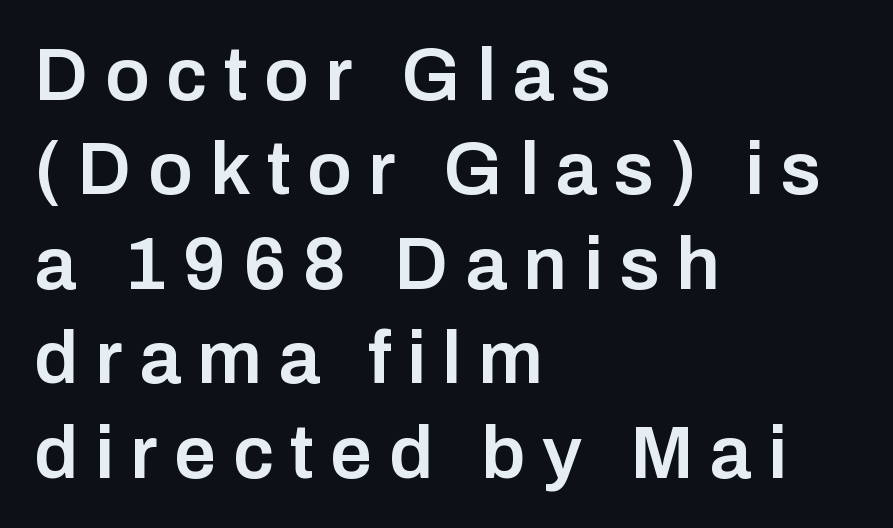
{"serif": "no", "italic": "no", "bold": "semi", "weight": "semibold", "width": "normal", "stroke_contrast": "low", "x_height": "medium", "monospaced": "no", "underline": "no", "align": "left", "line_spacing": "normal", "line_spacing_ratio": 1.26, "letter_spacing": "wide", "letter_spacing_em": 0.22, "glyph_px": 75}
